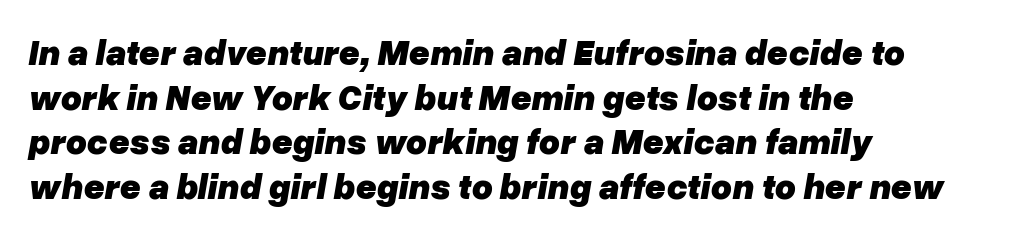
Q: Is the text bold? A: Yes.
Q: Is the text italic (slanted)? A: Yes, it leans right by about 10 degrees.
Q: Is the text underlined? A: No.
Q: How is the paragraph aligned? A: Left-aligned.
Q: Is the spacing between letters normal or unusually wide? A: Normal.
Q: Width (condensed, normal, or wide)? A: Normal.
Q: Stroke contrast? A: Low.
Q: x-height? A: Medium.
Q: Monospaced? A: No.
